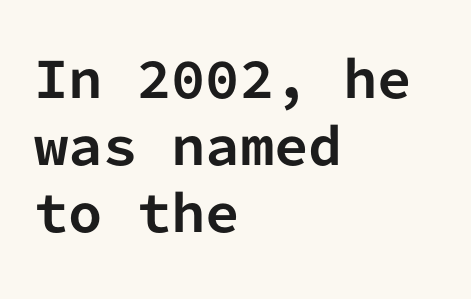
{"serif": "no", "italic": "no", "bold": "yes", "weight": "bold", "width": "normal", "stroke_contrast": "low", "x_height": "medium", "monospaced": "yes", "underline": "no", "align": "left", "line_spacing": "normal", "line_spacing_ratio": 1.37, "letter_spacing": "normal", "letter_spacing_em": 0.0, "glyph_px": 49}
